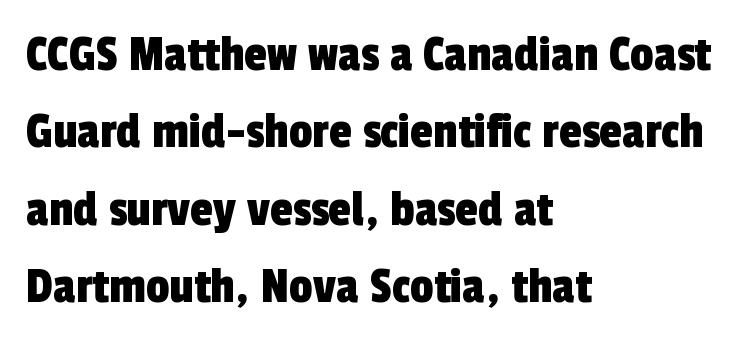
{"serif": "no", "width": "condensed", "x_height": "medium", "monospaced": "no", "underline": "no", "align": "left", "line_spacing": "normal", "line_spacing_ratio": 1.49, "letter_spacing": "normal", "letter_spacing_em": 0.0, "glyph_px": 52}
